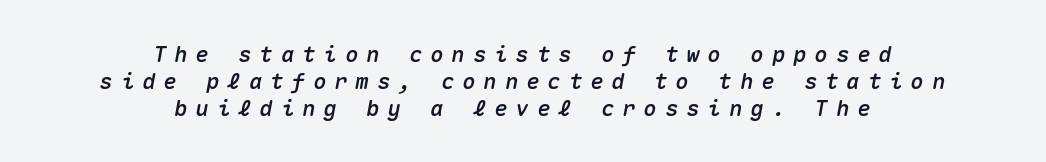
{"italic": "yes", "lean": "right", "slant_degrees": 10, "underline": "no", "align": "center", "line_spacing_ratio": 1.22, "letter_spacing": "wide", "letter_spacing_em": 0.37, "glyph_px": 22}
